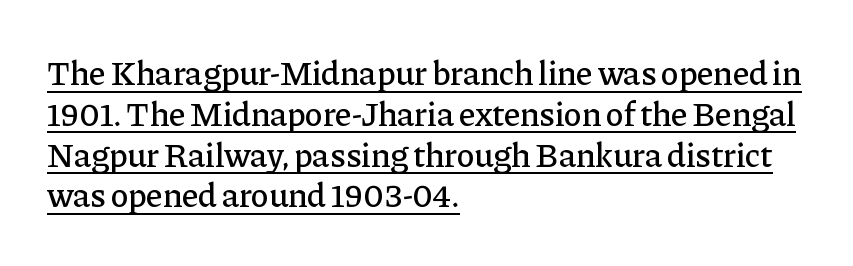
{"serif": "yes", "italic": "no", "width": "normal", "stroke_contrast": "low", "x_height": "medium", "monospaced": "no", "underline": "yes", "align": "left", "line_spacing_ratio": 1.2, "letter_spacing": "normal", "letter_spacing_em": 0.0, "glyph_px": 34}
